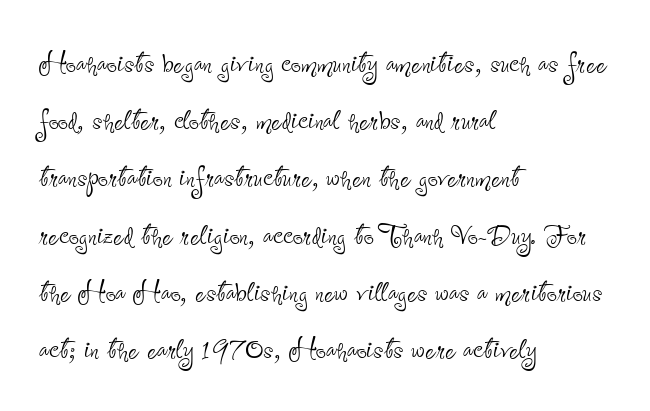
{"serif": "no", "bold": "no", "weight": "thin", "width": "condensed", "stroke_contrast": "low", "x_height": "small", "monospaced": "no", "underline": "no", "align": "left", "line_spacing": "normal", "line_spacing_ratio": 1.59, "letter_spacing": "normal", "letter_spacing_em": 0.0, "glyph_px": 36}
